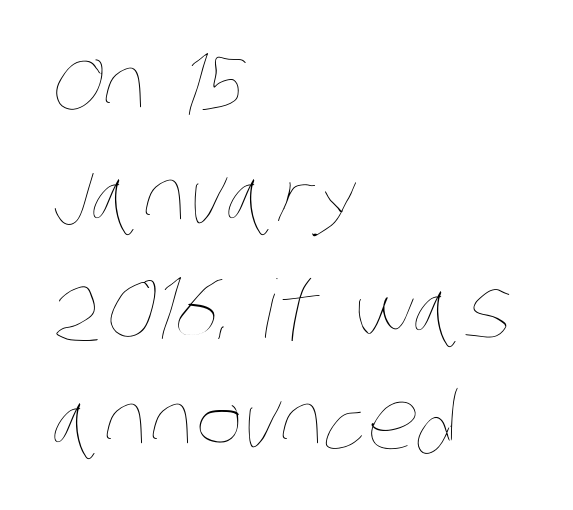
{"bold": "no", "weight": "thin", "width": "condensed", "stroke_contrast": "low", "x_height": "large", "monospaced": "no", "underline": "no", "align": "left", "line_spacing": "normal", "line_spacing_ratio": 1.4, "letter_spacing": "normal", "letter_spacing_em": 0.0, "glyph_px": 80}
